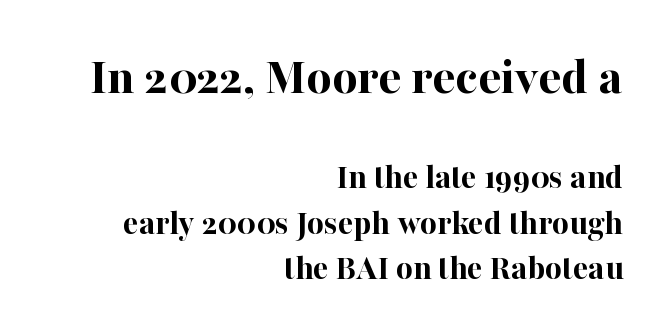
{"serif": "yes", "italic": "no", "bold": "yes", "weight": "bold", "width": "normal", "stroke_contrast": "high", "x_height": "medium", "monospaced": "no", "underline": "no", "align": "right", "line_spacing": "normal", "line_spacing_ratio": 1.26, "letter_spacing": "normal", "letter_spacing_em": 0.0, "larger_block": "first", "size_ratio": 1.5, "glyph_px": 54}
